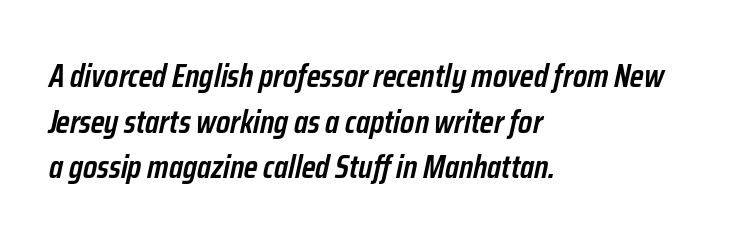
A student would call this left alignment; a typographer would say flush left, rag right. Does the lettering tilt? It does — this is italic. Line spacing here is normal. These words are printed semibold, heavier than regular yet not bold. Honestly, the letter spacing is just normal — you wouldn't notice it.
